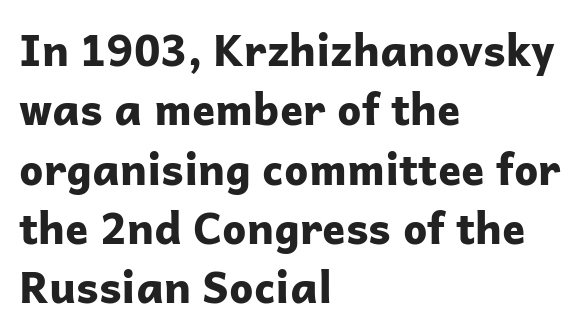
Letter spacing: default. Ascenders rise straight up at ninety degrees. Regarding leading, the lines here are spaced in the standard way. Here the designer chose a conventional face with non-uniform glyph widths. Nobody drew a line under any word here. A classic flush-left, rag-right setting is used for this passage.
